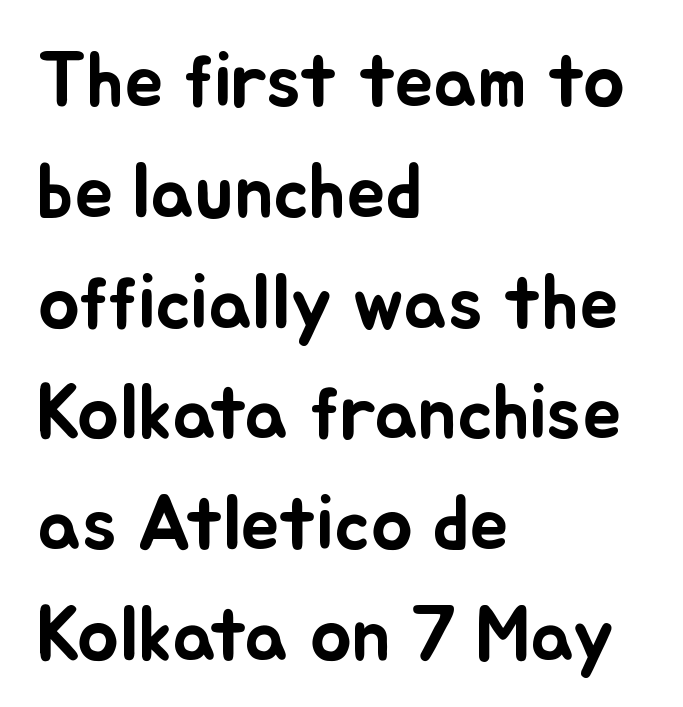
The image shows 78 px text type, upright; set left-aligned, normal line spacing (1.42x), normal letter spacing, not underlined; low stroke contrast and a small x-height.
